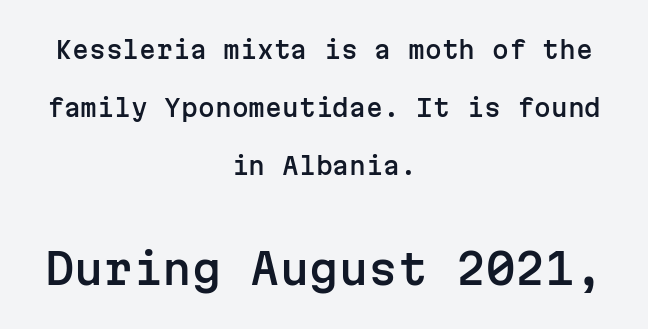
{"serif": "no", "italic": "no", "width": "normal", "stroke_contrast": "low", "x_height": "medium", "monospaced": "yes", "underline": "no", "align": "center", "line_spacing": "loose", "line_spacing_ratio": 2.42, "letter_spacing": "normal", "letter_spacing_em": 0.0, "larger_block": "second", "size_ratio": 1.75, "glyph_px": 42}
